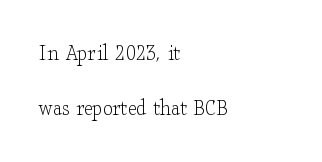
{"italic": "no", "bold": "no", "underline": "no", "align": "left", "line_spacing": "loose", "line_spacing_ratio": 2.3, "letter_spacing": "normal", "letter_spacing_em": 0.0, "glyph_px": 24}
